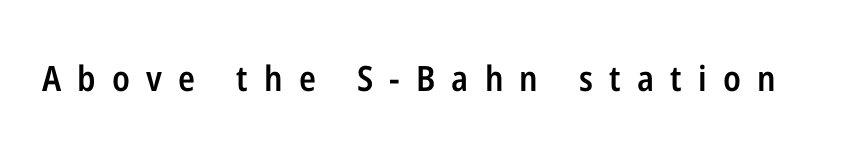
{"serif": "no", "italic": "no", "bold": "semi", "weight": "semibold", "width": "condensed", "stroke_contrast": "low", "x_height": "medium", "monospaced": "no", "underline": "no", "letter_spacing": "wide", "letter_spacing_em": 0.46, "glyph_px": 35}
